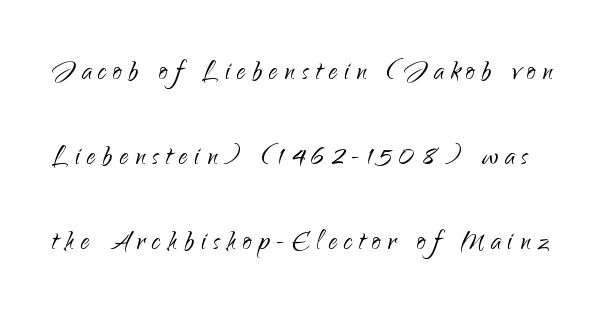
{"serif": "no", "bold": "no", "weight": "light", "width": "normal", "stroke_contrast": "low", "x_height": "small", "monospaced": "no", "underline": "no", "line_spacing": "loose", "line_spacing_ratio": 2.5, "letter_spacing": "wide", "letter_spacing_em": 0.21, "glyph_px": 34}
